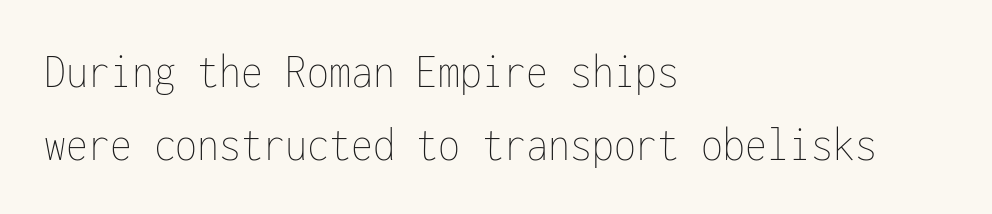
The face used here is monospaced, like something from a code editor. The rendering keeps characters at their native spacing. This rendering uses left alignment, leaving the right contour irregular. Descenders hang freely into open space.
